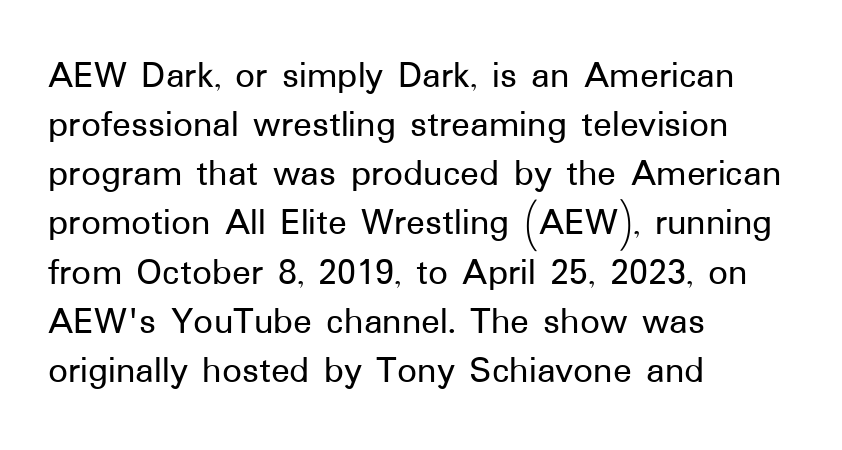
The image shows 39 px sans-serif type, upright; set left-aligned, normal line spacing (1.26x), normal letter spacing, not underlined; low stroke contrast and a medium x-height.
